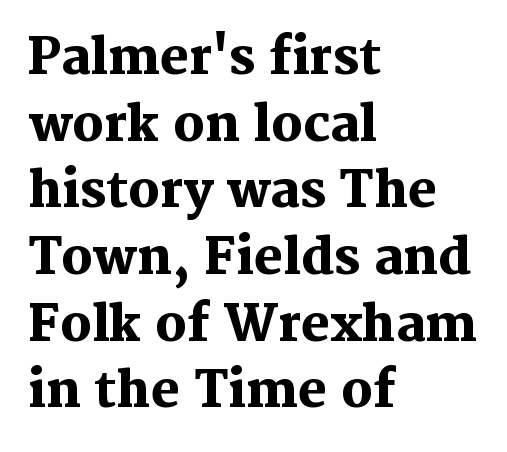
Reading down the column, the eye jumps a familiar distance to each next line. This sample uses an upright cut, with every glyph sitting square on the baseline. Spacing verdict: proportional, widths tailored to each character. The glyphs have the mass of a bold cut.
